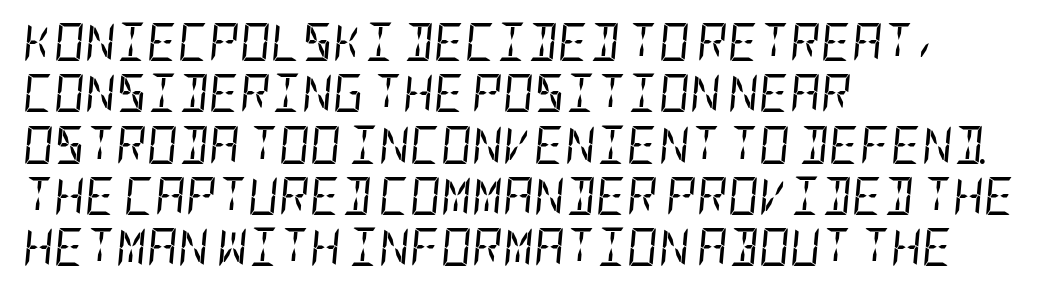
No extra ink here — the face is not bold. Underline: absent. Default kerning and tracking; the words read as compact shapes. Short and long lines alike share a common starting point at left. Yep, that's italic — everything's leaning.
